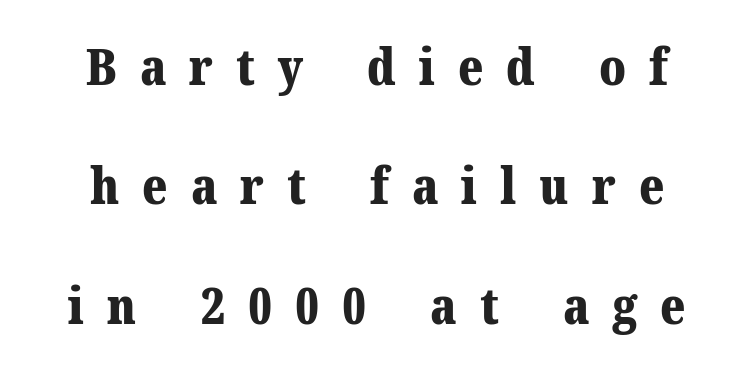
Q: Is the text bold? A: Yes.
Q: Is the text italic (slanted)? A: No, it is upright.
Q: Is the typeface a serif or a sans-serif typeface? A: Serif.
Q: Is the text underlined? A: No.
Q: How is the paragraph aligned? A: Centered.
Q: Is the spacing between letters normal or unusually wide? A: Unusually wide.
Q: Is the spacing between lines tight, normal or loose? A: Loose.
Q: Width (condensed, normal, or wide)? A: Normal.
Q: Stroke contrast? A: Medium.
Q: x-height? A: Medium.
Q: Monospaced? A: No.
